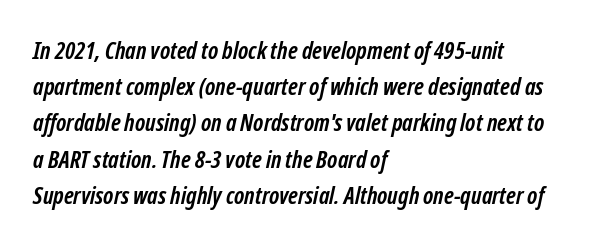
{"bold": "yes", "underline": "no", "align": "left", "line_spacing": "normal", "line_spacing_ratio": 1.51, "letter_spacing": "normal", "letter_spacing_em": 0.0, "glyph_px": 24}
